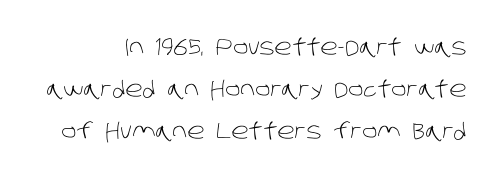
Q: Is the text bold? A: No.
Q: Is the text underlined? A: No.
Q: Is the spacing between letters normal or unusually wide? A: Normal.
Q: Is the spacing between lines tight, normal or loose? A: Loose.
